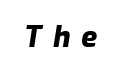
Q: Is the text bold? A: Yes.
Q: Is the text italic (slanted)? A: Yes, it leans right by about 9 degrees.
Q: Is the text underlined? A: No.
Q: Is the spacing between letters normal or unusually wide? A: Unusually wide.
Q: Width (condensed, normal, or wide)? A: Normal.
Q: Stroke contrast? A: Low.
Q: x-height? A: Medium.
Q: Monospaced? A: No.
